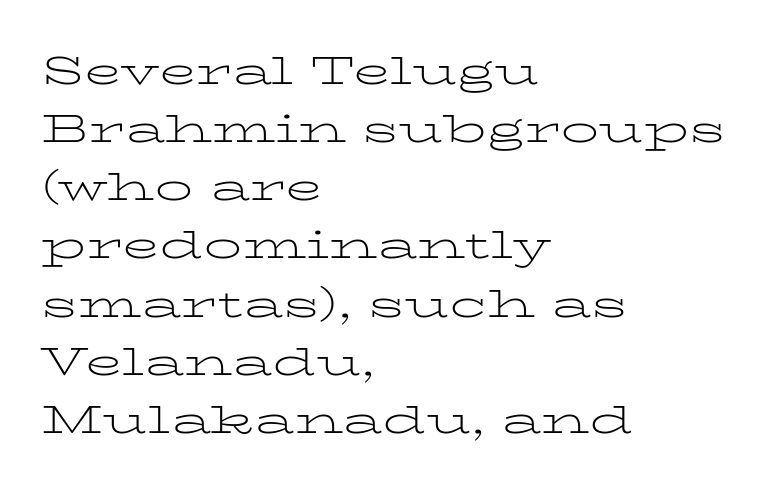
{"serif": "yes", "italic": "no", "bold": "no", "weight": "light", "width": "wide", "stroke_contrast": "low", "x_height": "medium", "monospaced": "no", "underline": "no", "align": "left", "line_spacing": "normal", "line_spacing_ratio": 1.53, "letter_spacing": "normal", "letter_spacing_em": 0.0, "glyph_px": 38}
